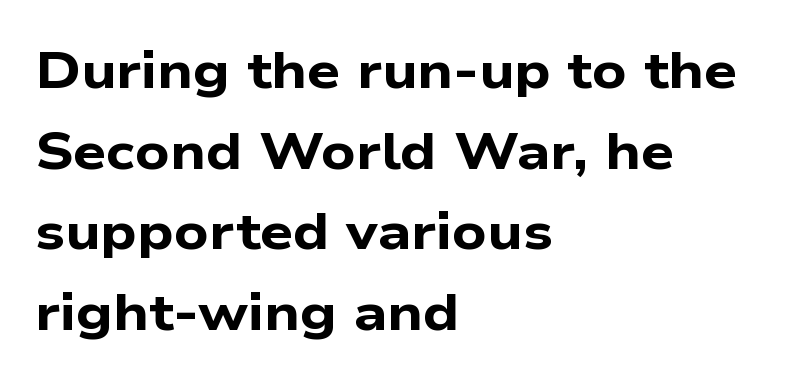
The image shows 52 px bold, wide sans-serif type; set left-aligned, normal line spacing (1.55x), normal letter spacing, not underlined; low stroke contrast and a medium x-height.
